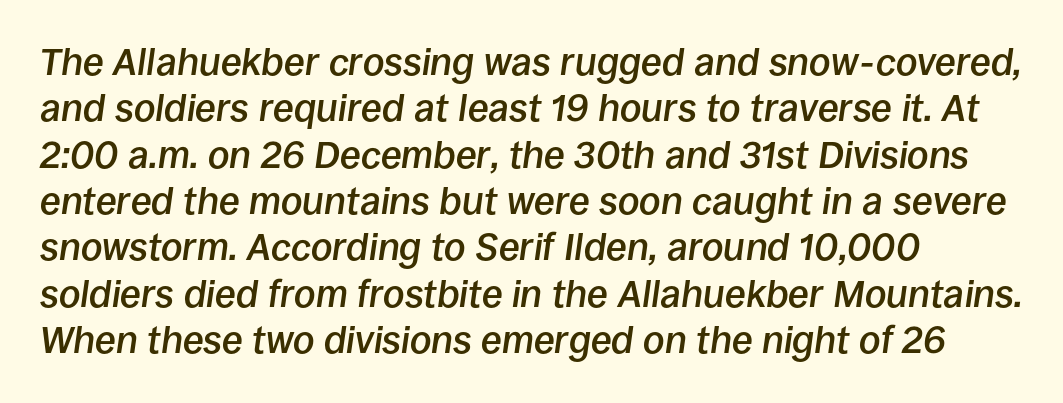
The image shows 38 px semibold type, italic (leaning right); set left-aligned, line spacing 1.22x, normal letter spacing, not underlined; low stroke contrast and a large x-height.
